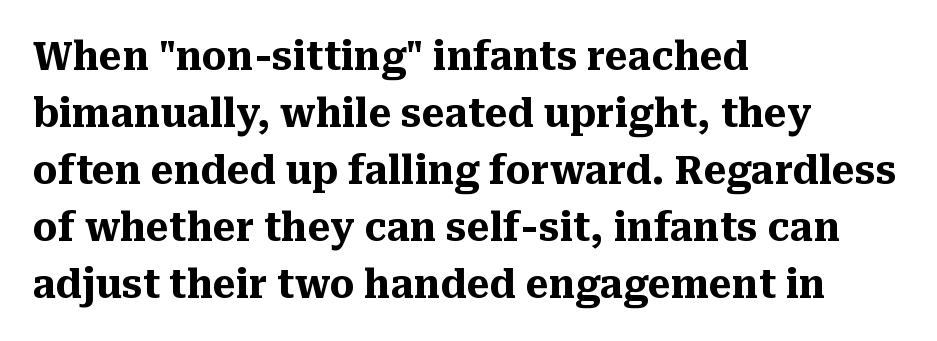
{"serif": "yes", "italic": "no", "bold": "yes", "weight": "heavy", "width": "normal", "stroke_contrast": "medium", "x_height": "medium", "monospaced": "no", "underline": "no", "align": "left", "line_spacing": "normal", "line_spacing_ratio": 1.46, "letter_spacing": "normal", "letter_spacing_em": 0.0, "glyph_px": 39}
